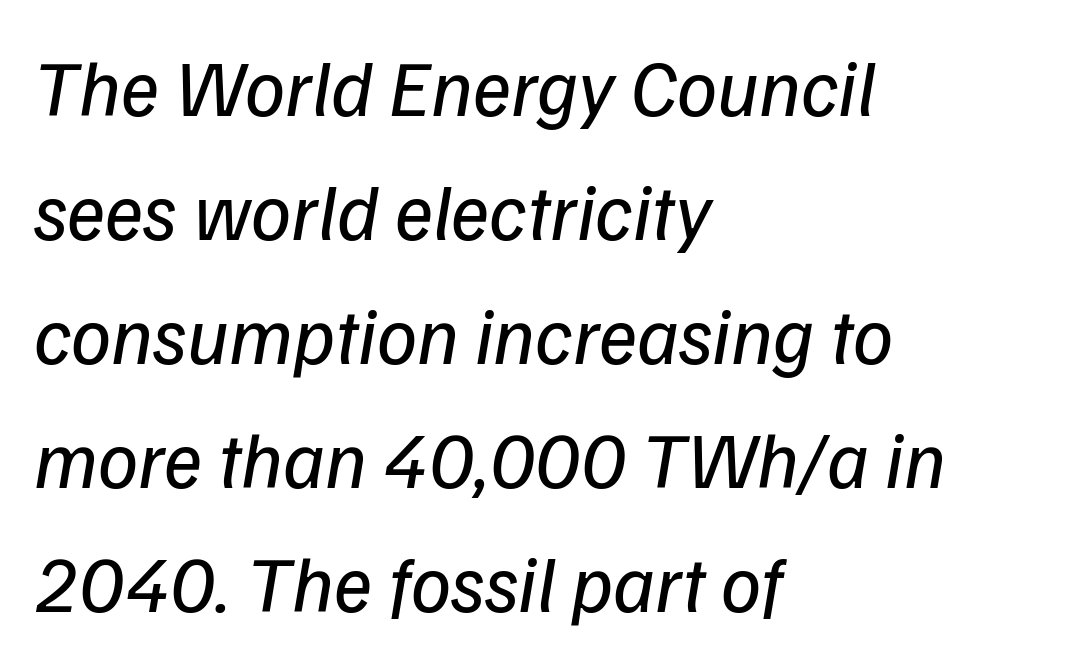
The image shows 80 px regular-weight type, italic (leaning right); set left-aligned, normal line spacing (1.55x), normal letter spacing, not underlined; low stroke contrast and a medium x-height.
